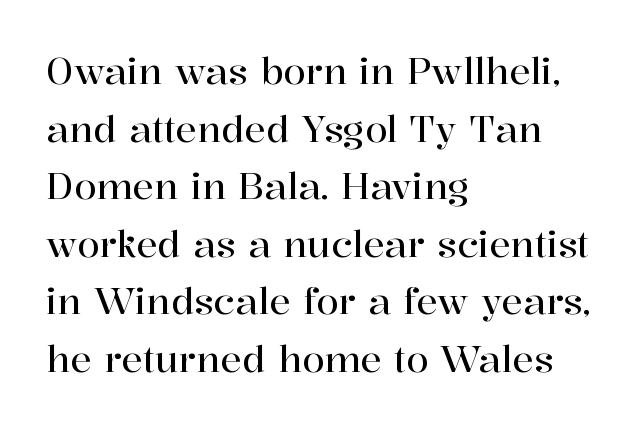
The image shows 36 px serif type, upright; set left-aligned, normal line spacing (1.6x), normal letter spacing, not underlined; high stroke contrast and a medium x-height.
